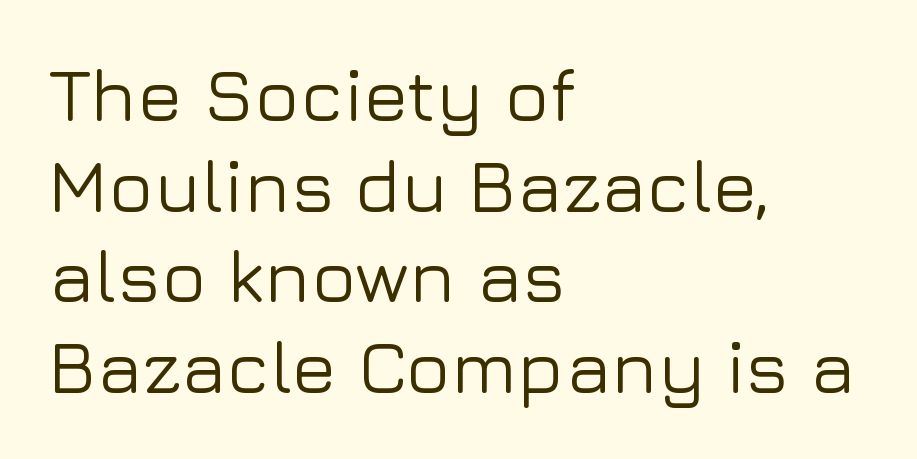
Q: Is the text italic (slanted)? A: No, it is upright.
Q: Is the typeface a serif or a sans-serif typeface? A: Sans-serif.
Q: Is the text underlined? A: No.
Q: How is the paragraph aligned? A: Left-aligned.
Q: Is the spacing between letters normal or unusually wide? A: Normal.
Q: Width (condensed, normal, or wide)? A: Normal.
Q: Stroke contrast? A: Low.
Q: x-height? A: Medium.
Q: Monospaced? A: No.
